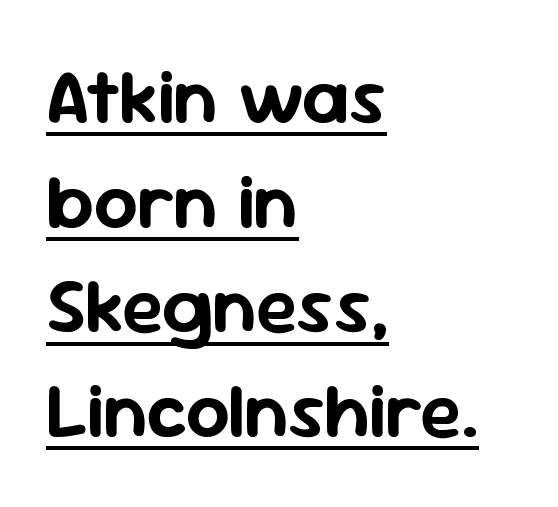
Q: Is the text italic (slanted)? A: No, it is upright.
Q: Is the typeface a serif or a sans-serif typeface? A: Sans-serif.
Q: Is the text underlined? A: Yes.
Q: How is the paragraph aligned? A: Left-aligned.
Q: Is the spacing between letters normal or unusually wide? A: Normal.
Q: Is the spacing between lines tight, normal or loose? A: Normal.
Q: Width (condensed, normal, or wide)? A: Normal.
Q: Stroke contrast? A: Low.
Q: x-height? A: Medium.
Q: Monospaced? A: No.
